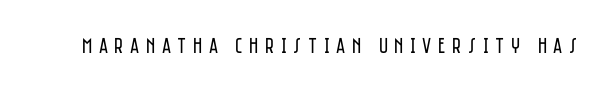
The image shows 22 px text type, upright; set unusually wide letter spacing (+0.3 em), not underlined.
